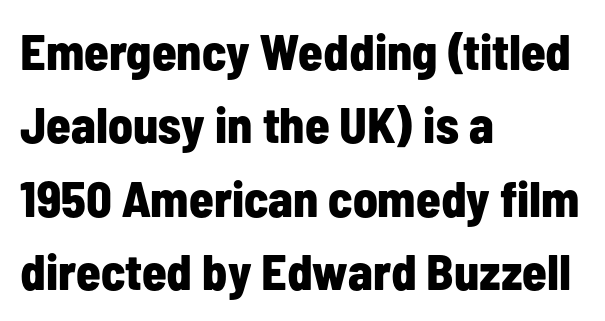
{"serif": "no", "italic": "no", "bold": "yes", "weight": "bold", "width": "condensed", "stroke_contrast": "low", "x_height": "medium", "monospaced": "no", "underline": "no", "align": "left", "line_spacing": "normal", "line_spacing_ratio": 1.47, "letter_spacing": "normal", "letter_spacing_em": 0.0, "glyph_px": 50}
